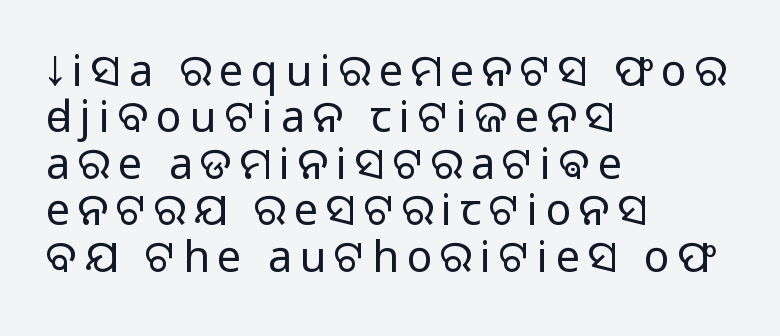
{"serif": "no", "italic": "no", "bold": "no", "weight": "light", "width": "normal", "stroke_contrast": "low", "x_height": "medium", "monospaced": "no", "underline": "no", "align": "left", "line_spacing": "tight", "line_spacing_ratio": 1.08, "glyph_px": 43}
